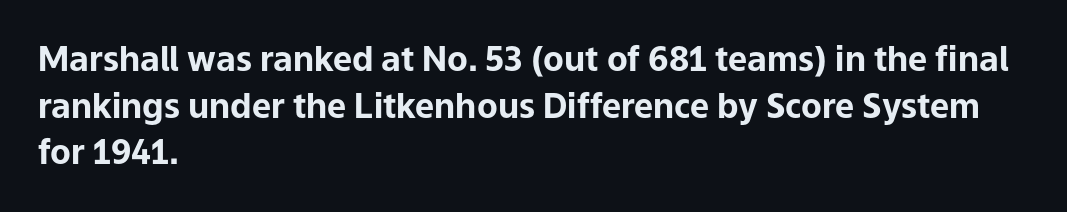
{"serif": "no", "italic": "no", "bold": "yes", "weight": "bold", "width": "normal", "stroke_contrast": "low", "x_height": "medium", "monospaced": "no", "underline": "no", "align": "left", "line_spacing": "normal", "line_spacing_ratio": 1.37, "letter_spacing": "normal", "letter_spacing_em": 0.0, "glyph_px": 34}
